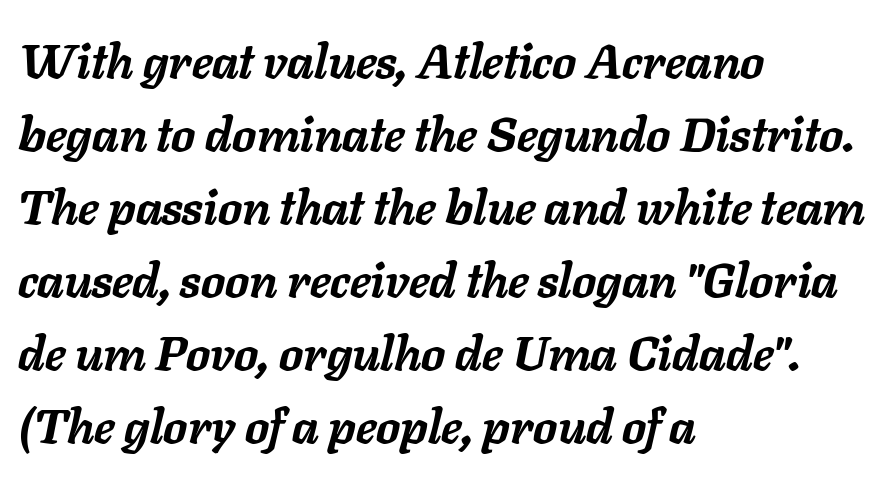
The glyphs have the mass of a bold cut. You could call the tracking neutral — neither tight nor loose. How would I describe the line gaps? Plain and ordinary. Only glyphs here, with clear space below each row. Teacher's note: observe the even left margin — that is flush-left alignment.
